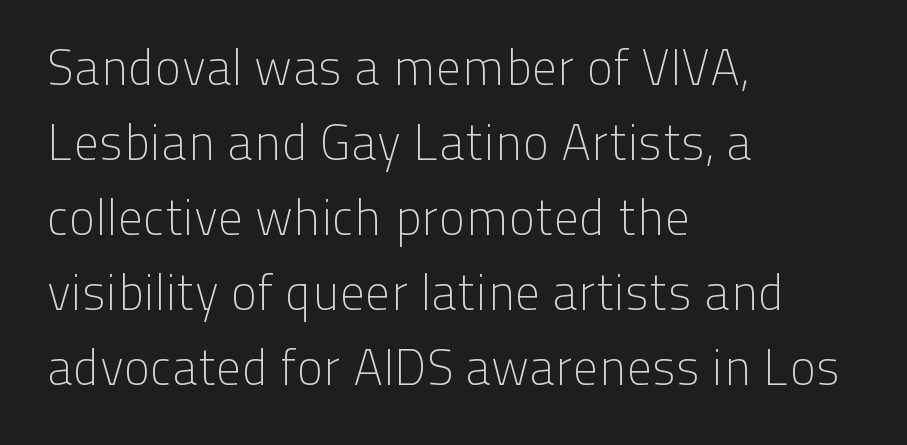
Q: Is the text bold? A: No.
Q: Is the text italic (slanted)? A: No, it is upright.
Q: Is the typeface a serif or a sans-serif typeface? A: Sans-serif.
Q: Is the text underlined? A: No.
Q: How is the paragraph aligned? A: Left-aligned.
Q: Is the spacing between letters normal or unusually wide? A: Normal.
Q: Is the spacing between lines tight, normal or loose? A: Normal.
Q: Width (condensed, normal, or wide)? A: Normal.
Q: Stroke contrast? A: Low.
Q: x-height? A: Medium.
Q: Monospaced? A: No.
